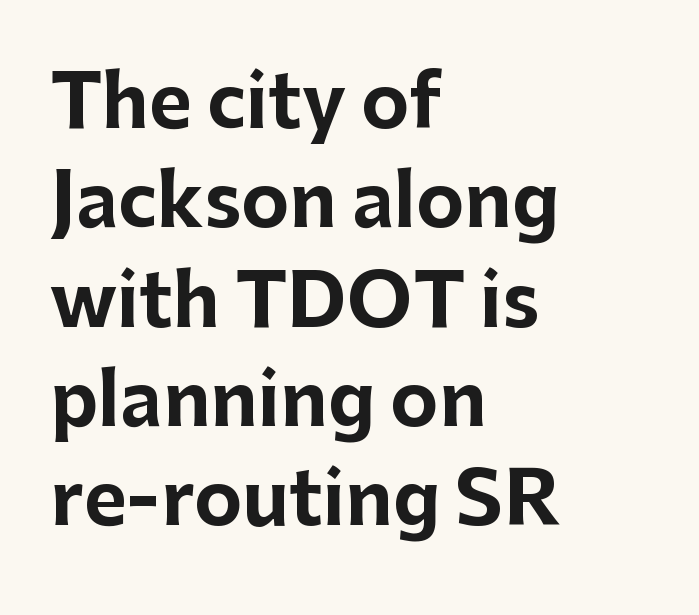
{"serif": "no", "italic": "no", "bold": "yes", "weight": "bold", "width": "normal", "stroke_contrast": "low", "x_height": "medium", "monospaced": "no", "underline": "no", "align": "left", "line_spacing": "normal", "line_spacing_ratio": 1.36, "letter_spacing": "normal", "letter_spacing_em": 0.0, "glyph_px": 73}
